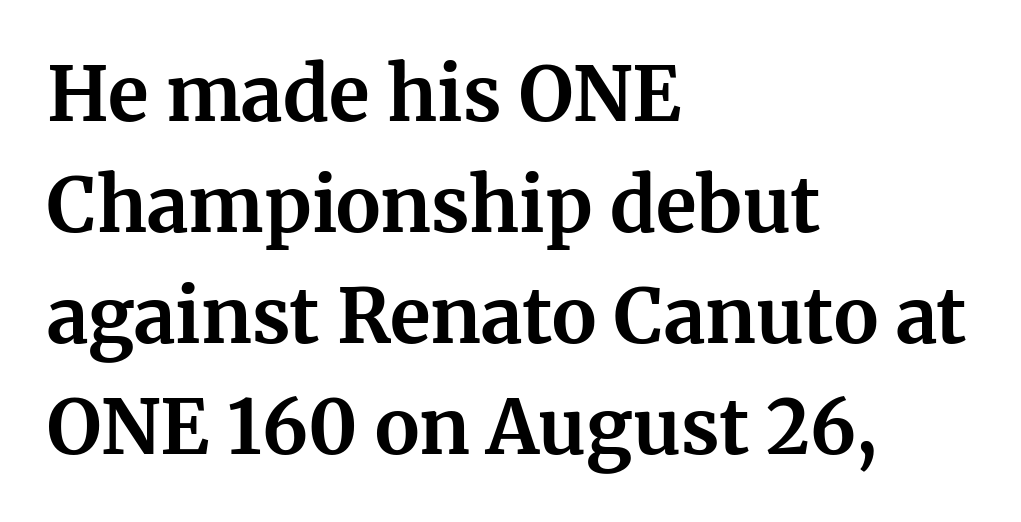
The string is rendered with underlining switched off. Spacing verdict: proportional, widths tailored to each character. The lettering holds an erect, upright posture throughout. All the whitespace from short lines collects on the right. Classification — serif.
